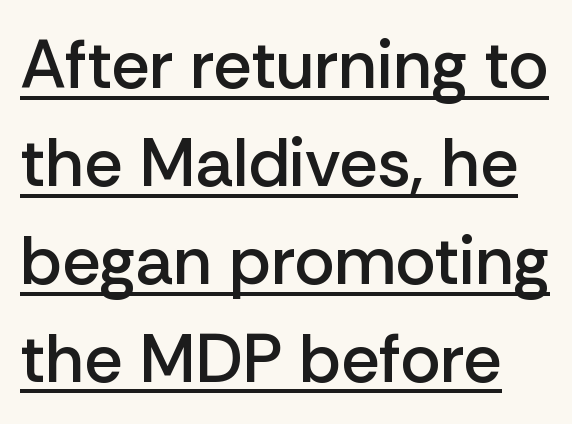
Q: Is the text bold? A: Semi-bold.
Q: Is the text italic (slanted)? A: No, it is upright.
Q: Is the typeface a serif or a sans-serif typeface? A: Sans-serif.
Q: Is the text underlined? A: Yes.
Q: Is the spacing between letters normal or unusually wide? A: Normal.
Q: Is the spacing between lines tight, normal or loose? A: Normal.
Q: Width (condensed, normal, or wide)? A: Normal.
Q: Stroke contrast? A: Low.
Q: x-height? A: Medium.
Q: Monospaced? A: No.
